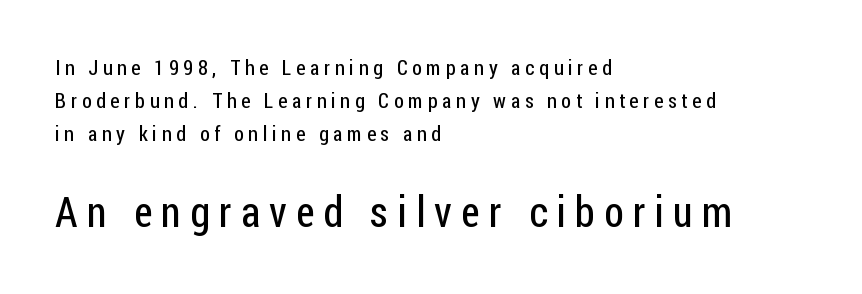
These lines are rendered in a variable-pitch font. The font is comparable to plain body text, perhaps lighter. The space directly below the letters is spotless. Successive baselines arrive at the customary interval. The lines in this sample share a left origin and differ only in where they stop.
